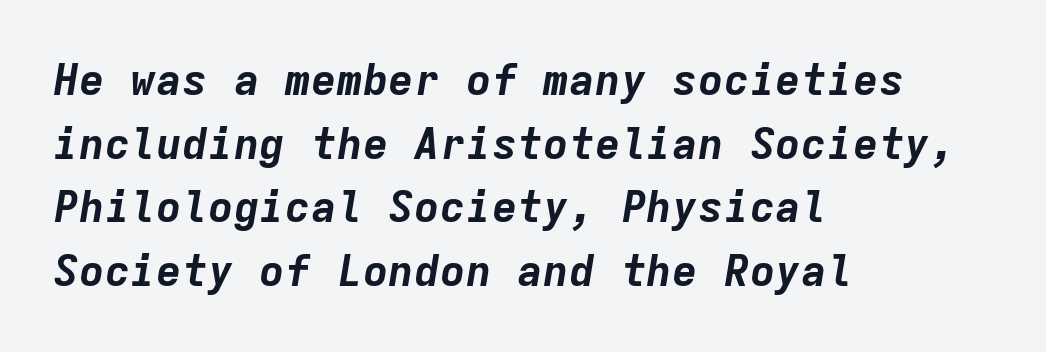
Q: Is the text bold? A: Yes.
Q: Is the text italic (slanted)? A: Yes, it leans right by about 9 degrees.
Q: Is the text underlined? A: No.
Q: How is the paragraph aligned? A: Left-aligned.
Q: Is the spacing between letters normal or unusually wide? A: Normal.
Q: Is the spacing between lines tight, normal or loose? A: Normal.
Q: Width (condensed, normal, or wide)? A: Normal.
Q: Stroke contrast? A: Low.
Q: x-height? A: Medium.
Q: Monospaced? A: Yes.
